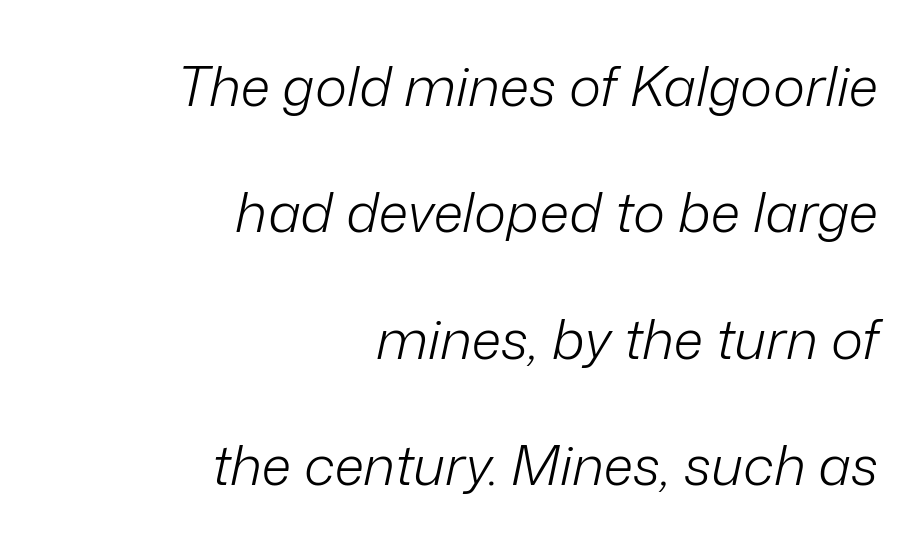
The image shows 55 px light type, italic (leaning right); set right-aligned, loose line spacing (2.3x), normal letter spacing, not underlined; low stroke contrast and a medium x-height.
